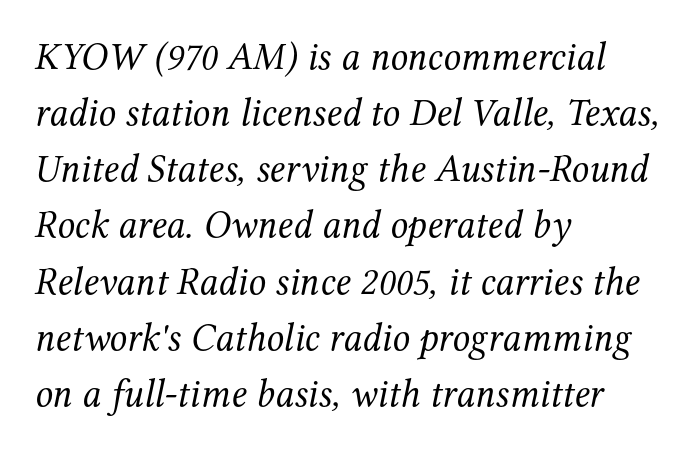
{"serif": "yes", "italic": "yes", "lean": "right", "slant_degrees": 12, "bold": "no", "weight": "regular", "width": "normal", "stroke_contrast": "medium", "x_height": "medium", "monospaced": "no", "underline": "no", "align": "left", "line_spacing": "normal", "line_spacing_ratio": 1.44, "letter_spacing": "normal", "letter_spacing_em": 0.0, "glyph_px": 39}
